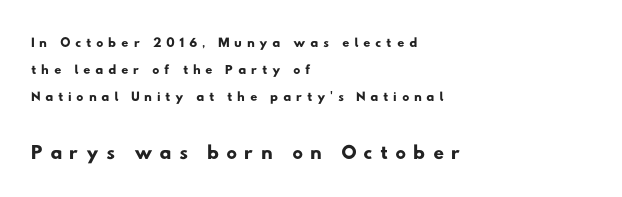
The face used here is proportionally spaced, like ordinary book or web type. The face used here is a sans, in the tradition of grotesques and geometrics. The letters are spread apart with noticeably loose tracking. Compared with a centered layout, this one pins lines to the left instead. Does the leading feel generous? No, just average.
